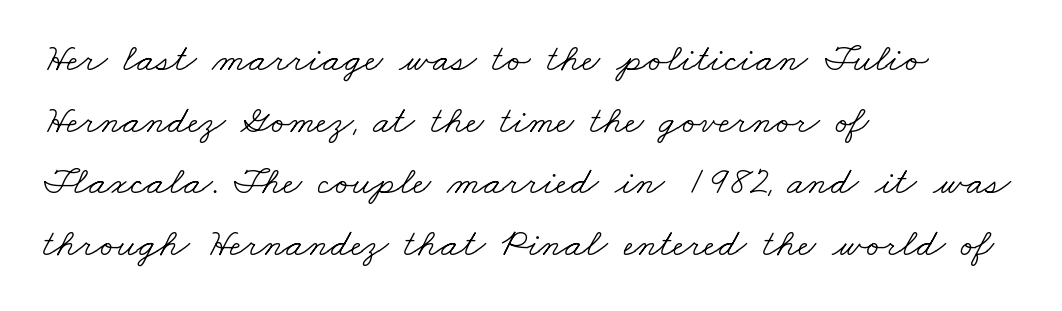
The setting favours the left margin, as ordinary paragraphs usually do. Look at the tracking — it's just the regular setting, nothing added. The font is comparable to plain body text, perhaps lighter. Note: serifs present on the glyphs.
